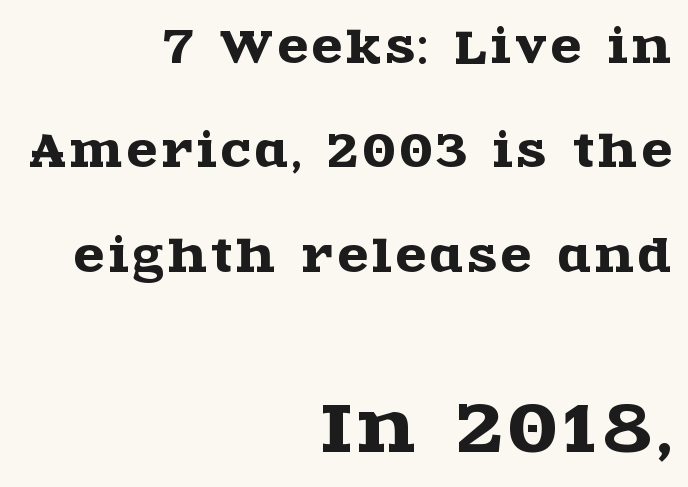
The image shows 66 px wide serif type, upright; set right-aligned, loose line spacing (2.37x), not underlined; the second (bottom) block is 1.5x larger; a large x-height.
